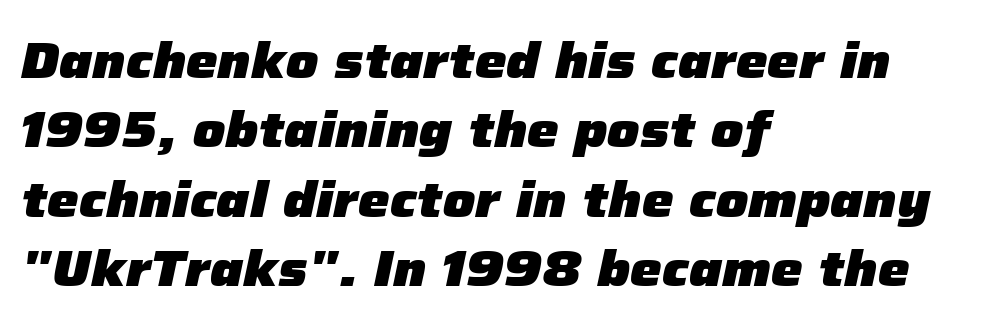
{"italic": "yes", "lean": "right", "slant_degrees": 12, "bold": "yes", "weight": "heavy", "width": "normal", "stroke_contrast": "low", "x_height": "medium", "monospaced": "no", "underline": "no", "align": "left", "line_spacing": "normal", "line_spacing_ratio": 1.39, "letter_spacing": "normal", "letter_spacing_em": 0.0, "glyph_px": 50}
